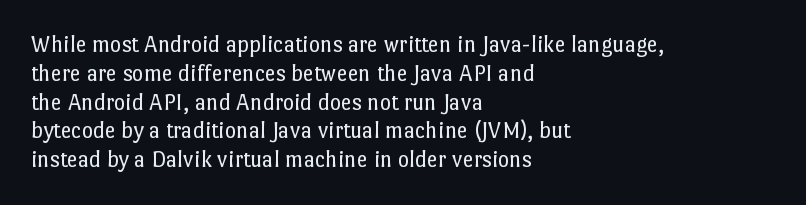
Horizontal alignment here is leftward, the default for most running prose. Is the stroke heavy? The answer is a plain regular-or-lighter. Posture: upright roman. The baseline area is clear. Between one letter and the next there's only the usual sliver of space.
